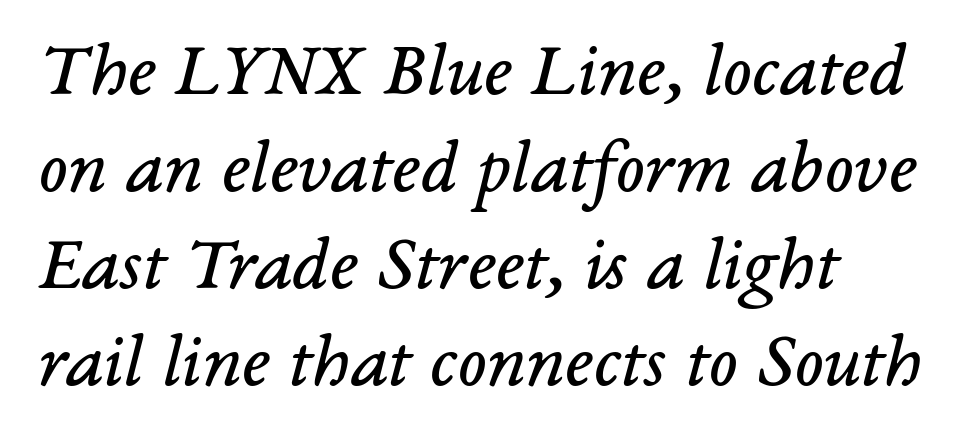
{"serif": "yes", "italic": "yes", "lean": "right", "slant_degrees": 14, "bold": "no", "weight": "regular", "width": "normal", "stroke_contrast": "low", "x_height": "medium", "monospaced": "no", "underline": "no", "align": "left", "line_spacing": "normal", "line_spacing_ratio": 1.26, "letter_spacing": "normal", "letter_spacing_em": 0.0, "glyph_px": 77}
